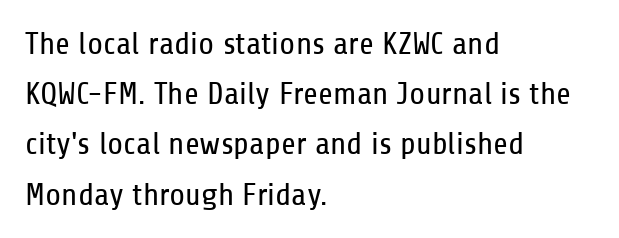
Q: Is the text bold? A: No.
Q: Is the text italic (slanted)? A: No, it is upright.
Q: Is the typeface a serif or a sans-serif typeface? A: Sans-serif.
Q: Is the text underlined? A: No.
Q: How is the paragraph aligned? A: Left-aligned.
Q: Is the spacing between letters normal or unusually wide? A: Normal.
Q: Is the spacing between lines tight, normal or loose? A: Normal.
Q: Width (condensed, normal, or wide)? A: Condensed.
Q: Stroke contrast? A: Low.
Q: x-height? A: Medium.
Q: Monospaced? A: No.
